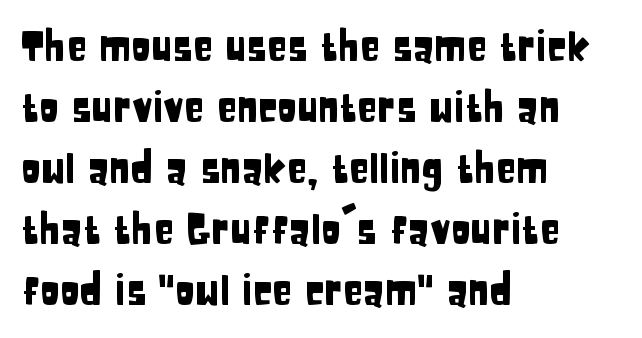
{"serif": "no", "italic": "no", "width": "condensed", "stroke_contrast": "low", "x_height": "large", "monospaced": "no", "underline": "no", "align": "left", "line_spacing": "normal", "line_spacing_ratio": 1.49, "letter_spacing": "normal", "letter_spacing_em": 0.0, "glyph_px": 41}
